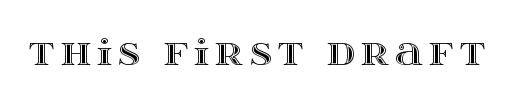
Descenders are the only things crossing below the line. A typesetter would call this proportional, since set widths differ per character. The lettering stays uniformly vertical, giving the passage a roman look.
